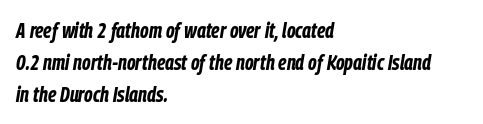
Q: Is the text bold? A: Yes.
Q: Is the text italic (slanted)? A: Yes, it leans right by about 9 degrees.
Q: Is the text underlined? A: No.
Q: How is the paragraph aligned? A: Left-aligned.
Q: Is the spacing between letters normal or unusually wide? A: Normal.
Q: Is the spacing between lines tight, normal or loose? A: Normal.
